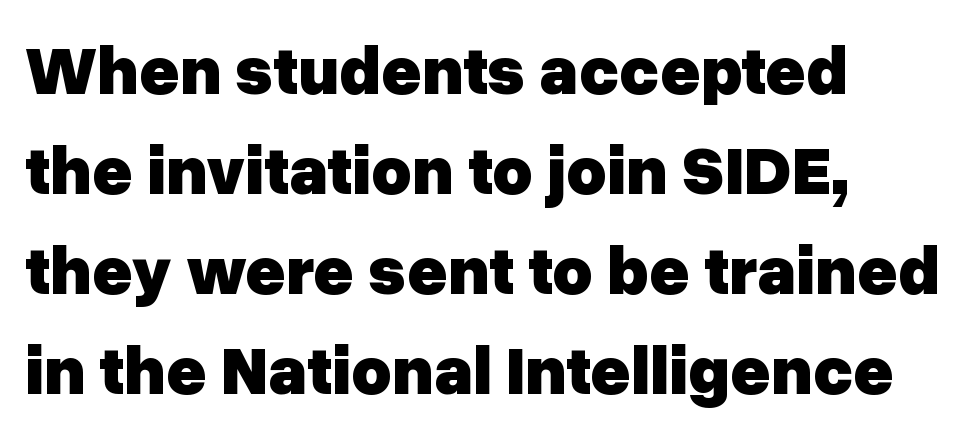
{"serif": "no", "italic": "no", "bold": "yes", "weight": "heavy", "width": "normal", "stroke_contrast": "low", "x_height": "medium", "monospaced": "no", "underline": "no", "align": "left", "line_spacing": "normal", "line_spacing_ratio": 1.45, "letter_spacing": "normal", "letter_spacing_em": 0.0, "glyph_px": 69}
